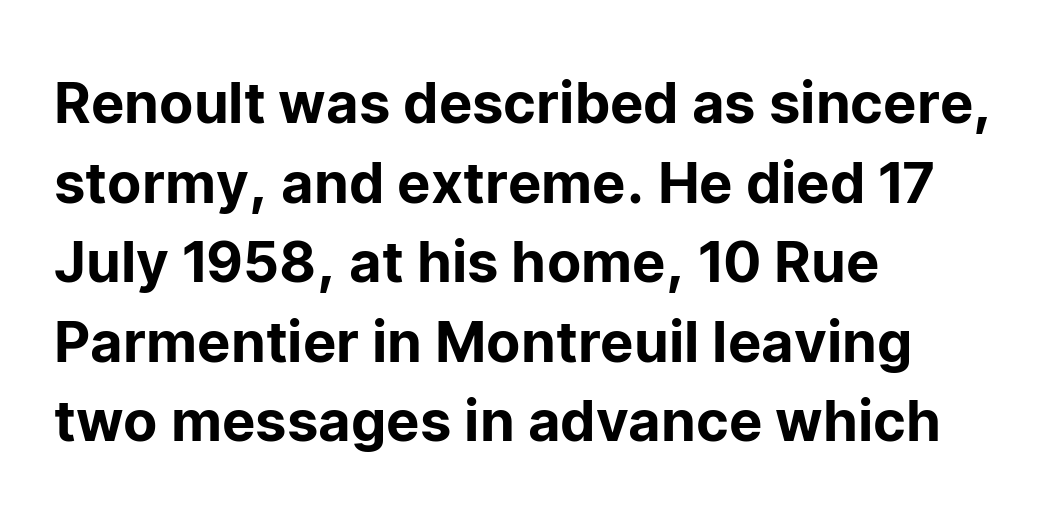
Q: Is the text italic (slanted)? A: No, it is upright.
Q: Is the typeface a serif or a sans-serif typeface? A: Sans-serif.
Q: Is the text underlined? A: No.
Q: How is the paragraph aligned? A: Left-aligned.
Q: Is the spacing between letters normal or unusually wide? A: Normal.
Q: Is the spacing between lines tight, normal or loose? A: Normal.
Q: Width (condensed, normal, or wide)? A: Normal.
Q: Stroke contrast? A: Low.
Q: x-height? A: Medium.
Q: Monospaced? A: No.
